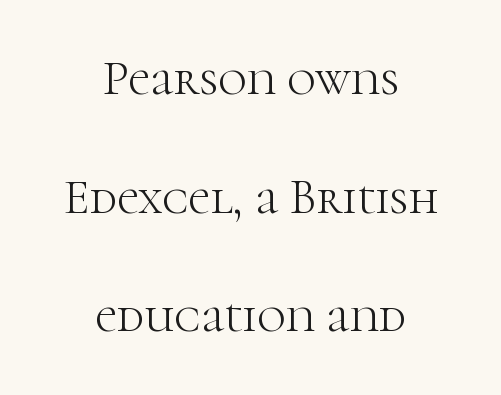
The area under the type is left untouched. This rendering employs a face with finishing strokes, i.e., a serif. If you folded the block vertically in half, each line would mirror itself in length. A typesetter would call this leading open, well beyond the default. Words appear dense and cohesive because spacing is normal.
